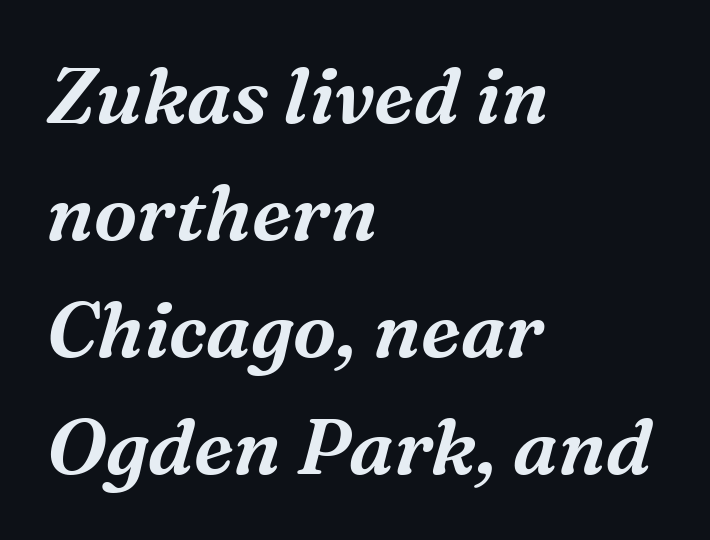
{"serif": "yes", "italic": "yes", "lean": "right", "slant_degrees": 16, "width": "normal", "stroke_contrast": "medium", "x_height": "medium", "monospaced": "no", "underline": "no", "align": "left", "line_spacing": "normal", "line_spacing_ratio": 1.5, "letter_spacing": "normal", "letter_spacing_em": 0.0, "glyph_px": 78}
